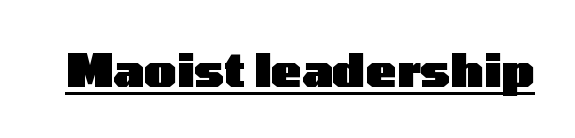
{"serif": "no", "italic": "no", "bold": "yes", "weight": "heavy", "width": "wide", "stroke_contrast": "low", "x_height": "medium", "monospaced": "no", "underline": "yes", "letter_spacing": "normal", "letter_spacing_em": 0.0, "glyph_px": 46}
